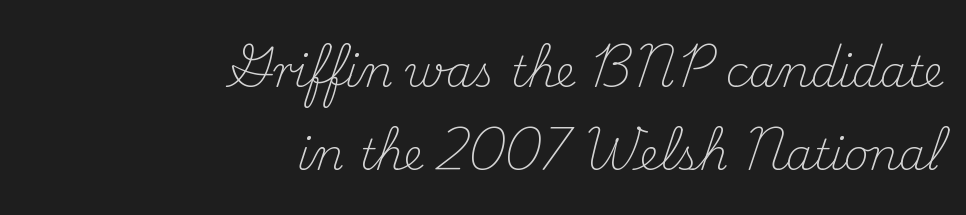
The image shows 43 px light serif type; set right-aligned, loose line spacing (1.92x), normal letter spacing, not underlined; medium stroke contrast and a small x-height.
